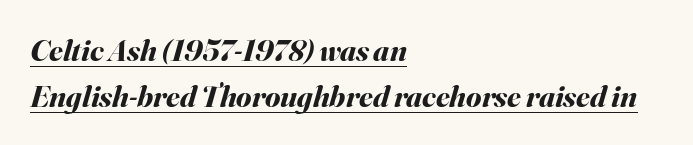
Tracking value appears to be zero — textbook default spacing. Looks like regular typesetting: each glyph gets only the width it needs. Quick note: underline on. Visually the block forms a straight wall on the left and a jagged coastline on the right.
